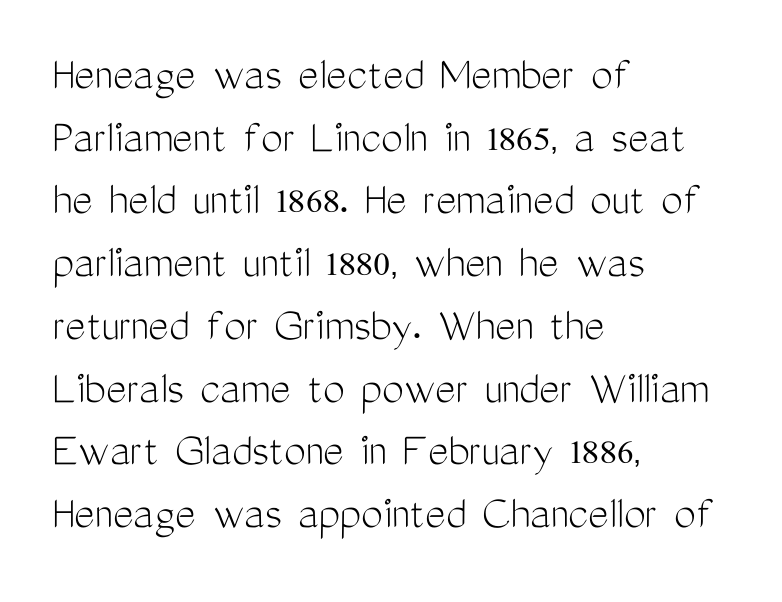
The strokes are not fattened; the text isn't bold. The axis of the letterforms is exactly vertical. The space directly below the letters is spotless. Nothing sits at the stroke ends, so this counts as sans-serif. Every row of glyphs begins at an identical x-position on the left.
